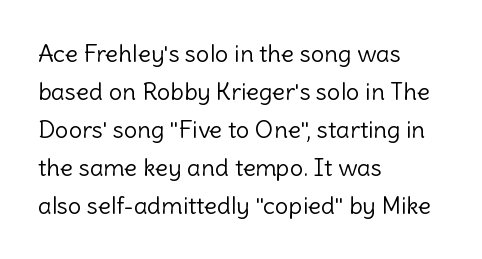
Q: Is the text bold? A: No.
Q: Is the text italic (slanted)? A: No, it is upright.
Q: Is the text underlined? A: No.
Q: How is the paragraph aligned? A: Left-aligned.
Q: Is the spacing between letters normal or unusually wide? A: Normal.
Q: Is the spacing between lines tight, normal or loose? A: Normal.
